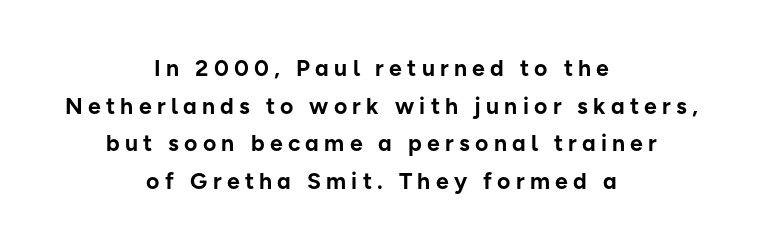
The image shows 23 px bold type, upright; set centered, normal line spacing (1.64x), unusually wide letter spacing (+0.23 em), not underlined.
